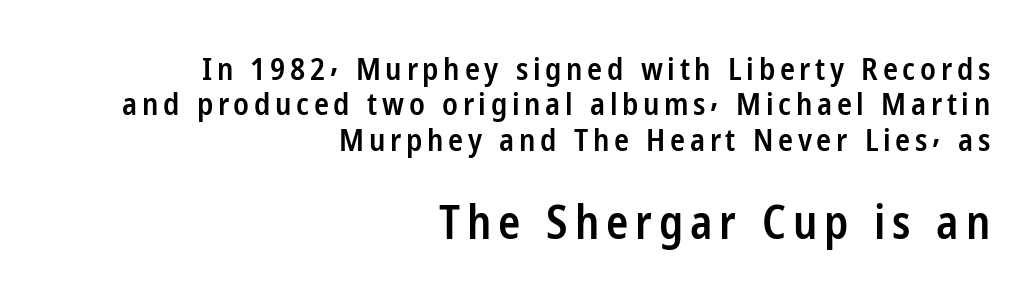
Is there any slant? The stems are plumb. The ragged edge is on the left, which tells us the setting is flush right. Note the varied advance widths — an 'i' is clearly narrower than an 'm'. Size contrast runs from small at the top to large at the bottom.
